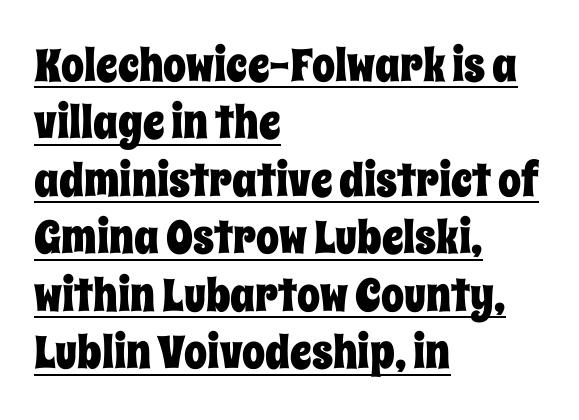
The letters advance in unequal steps, a hallmark of proportional type. Is the letter spacing exaggerated? No — it looks like the ordinary default. Characters remain perfectly vertical along every line. The face used here appears with an underline applied. Reading down the block, your eye returns to a fixed left position each line.
